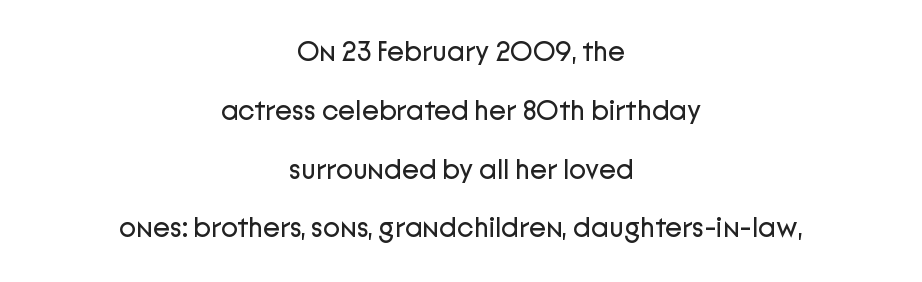
{"serif": "no", "italic": "no", "bold": "no", "weight": "regular", "width": "normal", "stroke_contrast": "low", "x_height": "medium", "monospaced": "no", "underline": "no", "align": "center", "line_spacing": "loose", "line_spacing_ratio": 2.1, "letter_spacing": "normal", "letter_spacing_em": 0.0, "glyph_px": 28}
